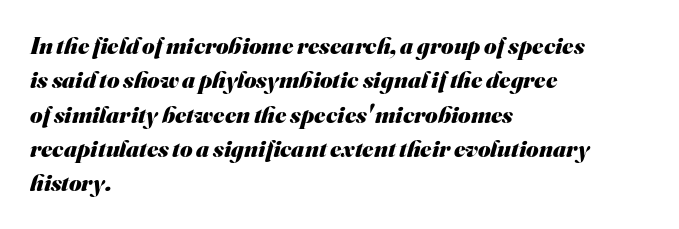
Q: Is the text bold? A: Yes.
Q: Is the text underlined? A: No.
Q: How is the paragraph aligned? A: Left-aligned.
Q: Is the spacing between letters normal or unusually wide? A: Normal.
Q: Is the spacing between lines tight, normal or loose? A: Normal.
